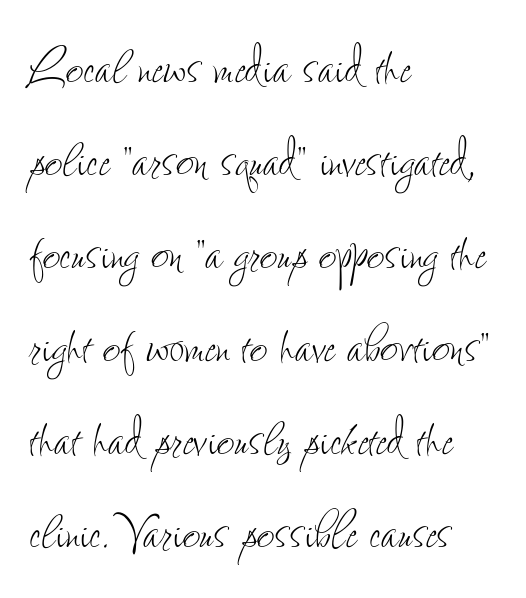
The image shows 62 px thin, condensed type; set left-aligned, normal line spacing (1.5x), normal letter spacing, not underlined; low stroke contrast and a small x-height.
